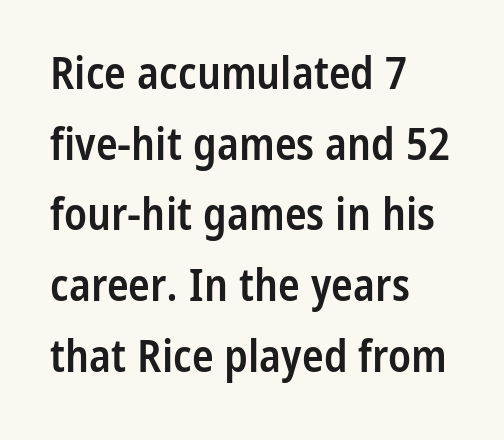
Note the varied advance widths — an 'i' is clearly narrower than an 'm'. A clean baseline with only descenders dipping below it. A typesetter would label this face a sans. A somewhat darkened texture: the type is semibold rather than bold. Caption: standard tracking, unaltered. These lines stack with their left ends in a neat column.
